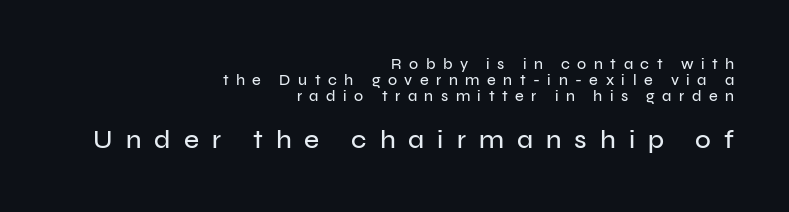
Q: Is the text italic (slanted)? A: No, it is upright.
Q: Is the text underlined? A: No.
Q: How is the paragraph aligned? A: Right-aligned.
Q: Is the spacing between letters normal or unusually wide? A: Unusually wide.
Q: Is the spacing between lines tight, normal or loose? A: Tight.
Q: Which block of text is set in a larger size, the first (top) or the second (bottom)? A: The second (bottom) one.
